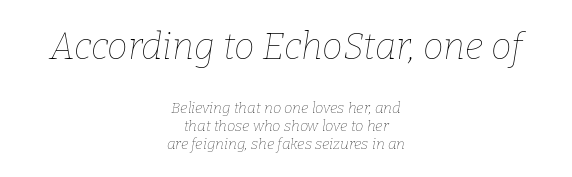
Q: Is the text bold? A: No.
Q: Is the text italic (slanted)? A: Yes, it leans right by about 9 degrees.
Q: Is the text underlined? A: No.
Q: How is the paragraph aligned? A: Centered.
Q: Is the spacing between letters normal or unusually wide? A: Normal.
Q: Which block of text is set in a larger size, the first (top) or the second (bottom)? A: The first (top) one.
Q: Width (condensed, normal, or wide)? A: Normal.
Q: Stroke contrast? A: Low.
Q: x-height? A: Medium.
Q: Monospaced? A: No.
